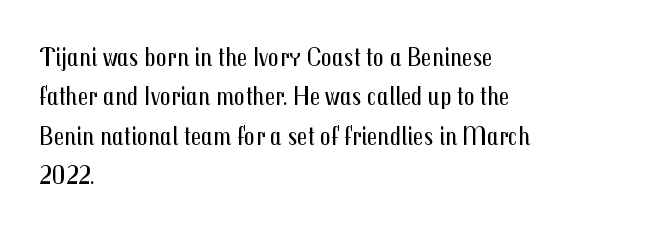
The image shows 27 px text type, upright; set left-aligned, normal line spacing (1.46x), normal letter spacing, not underlined.
